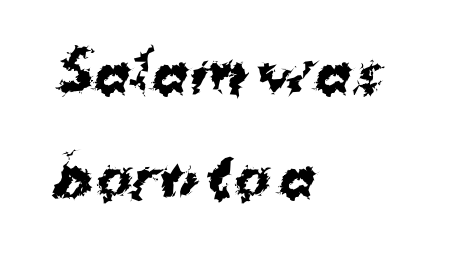
Q: Is the text bold? A: Yes.
Q: Is the typeface a serif or a sans-serif typeface? A: Sans-serif.
Q: Is the text underlined? A: No.
Q: How is the paragraph aligned? A: Left-aligned.
Q: Is the spacing between letters normal or unusually wide? A: Normal.
Q: Is the spacing between lines tight, normal or loose? A: Loose.
Q: Width (condensed, normal, or wide)? A: Normal.
Q: Stroke contrast? A: Medium.
Q: x-height? A: Medium.
Q: Monospaced? A: No.
